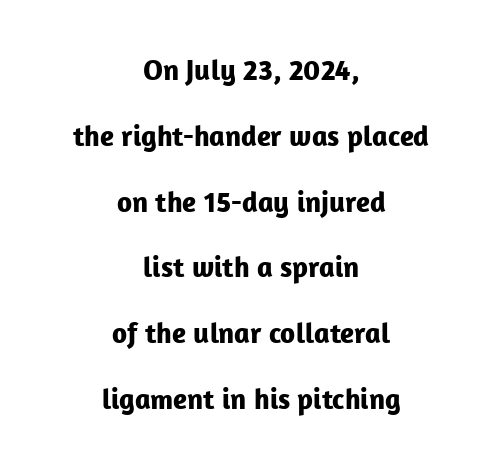
{"serif": "no", "italic": "no", "bold": "yes", "weight": "bold", "width": "normal", "stroke_contrast": "low", "x_height": "medium", "monospaced": "no", "underline": "no", "align": "center", "line_spacing": "loose", "line_spacing_ratio": 2.27, "letter_spacing": "normal", "letter_spacing_em": 0.0, "glyph_px": 29}
